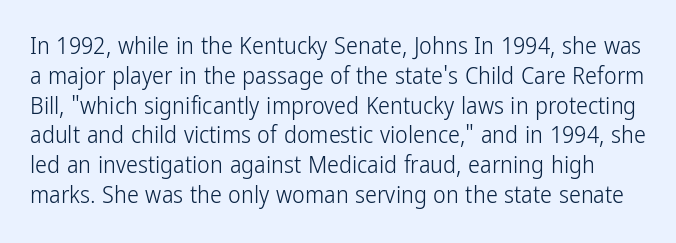
Q: Is the text bold? A: No.
Q: Is the text italic (slanted)? A: No, it is upright.
Q: Is the text underlined? A: No.
Q: Is the spacing between letters normal or unusually wide? A: Normal.
